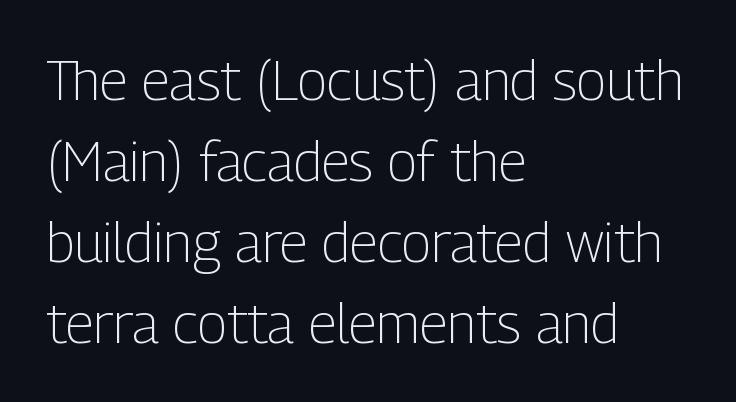
{"serif": "no", "italic": "no", "bold": "no", "weight": "light", "width": "condensed", "stroke_contrast": "low", "x_height": "medium", "monospaced": "no", "underline": "no", "align": "left", "line_spacing": "normal", "line_spacing_ratio": 1.47, "letter_spacing": "normal", "letter_spacing_em": 0.0, "glyph_px": 55}
